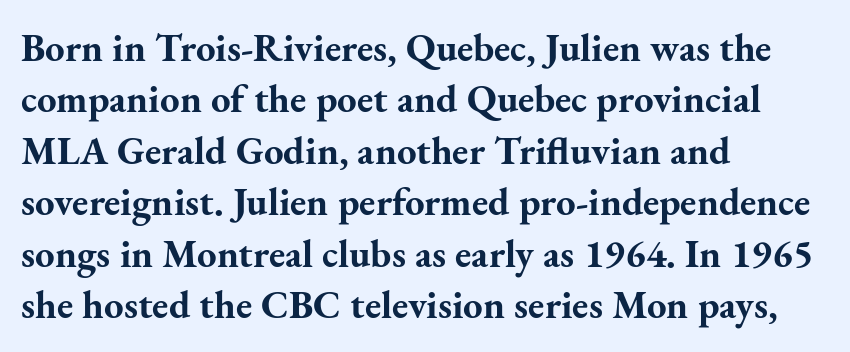
The rendering anchors every line to the left-hand side. The rendering uses natural spacing where letterforms have individual widths. Rule under the text: the space is simply empty. Strokes here are thick enough to call this a true bold.
